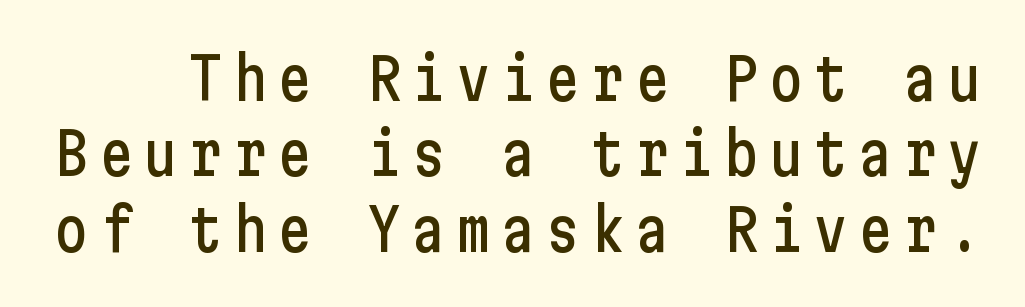
The image shows 58 px condensed sans-serif type, upright; set normal line spacing (1.3x), not underlined; low stroke contrast and a medium x-height.
